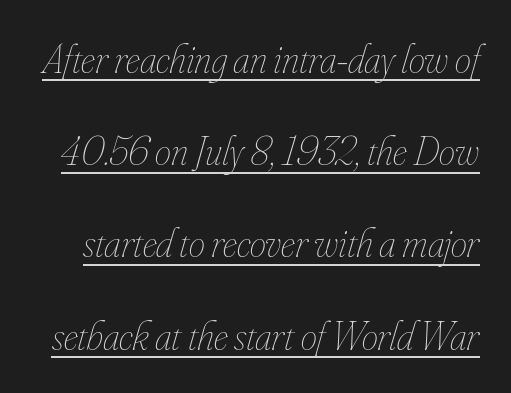
The image shows 41 px thin, condensed type, italic (leaning right); set loose line spacing (2.25x), normal letter spacing, underlined; low stroke contrast and a small x-height.
